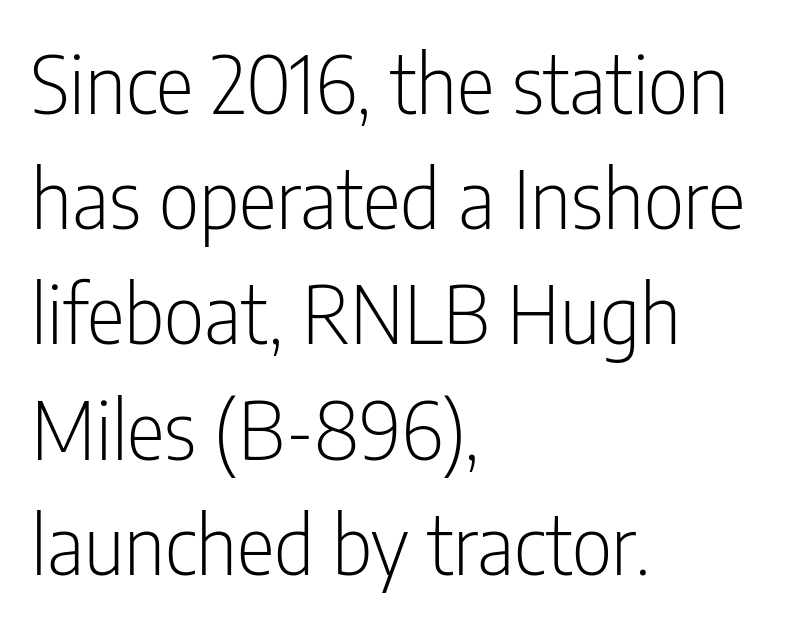
{"serif": "no", "italic": "no", "bold": "no", "weight": "light", "width": "condensed", "stroke_contrast": "low", "x_height": "medium", "monospaced": "no", "underline": "no", "align": "left", "line_spacing": "normal", "line_spacing_ratio": 1.44, "letter_spacing": "normal", "letter_spacing_em": 0.0, "glyph_px": 80}
